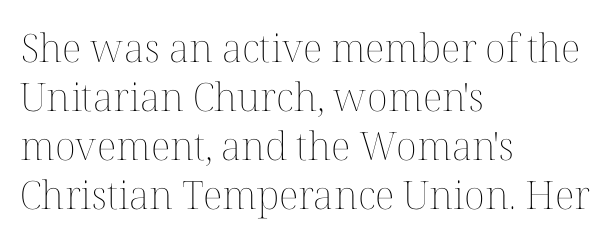
{"italic": "no", "bold": "no", "weight": "thin", "width": "normal", "stroke_contrast": "medium", "x_height": "medium", "monospaced": "no", "underline": "no", "align": "left", "line_spacing": "normal", "line_spacing_ratio": 1.26, "letter_spacing": "normal", "letter_spacing_em": 0.0, "glyph_px": 39}
